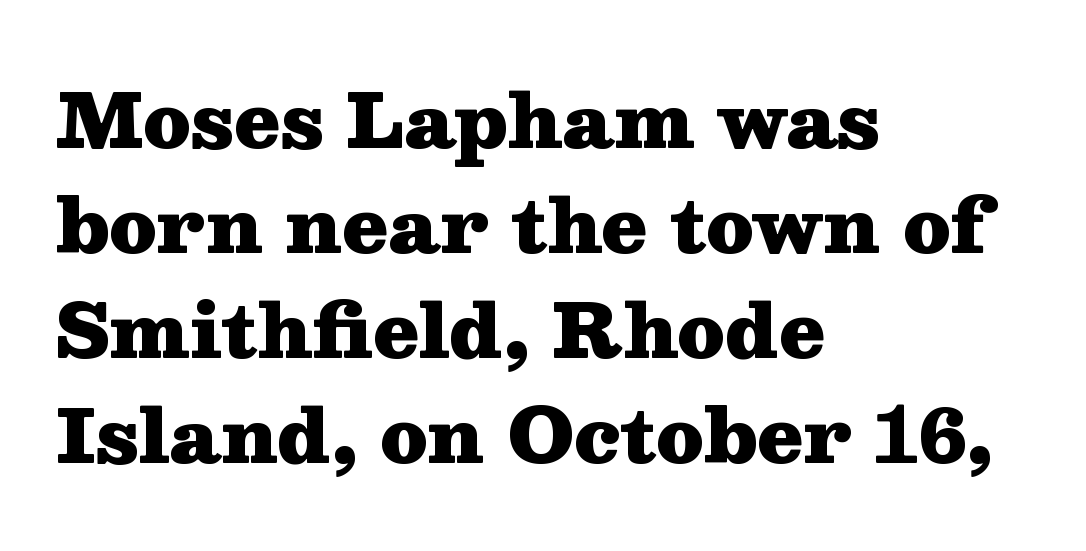
The image shows 74 px heavy, wide serif type, upright; set left-aligned, normal line spacing (1.42x), normal letter spacing, not underlined; medium stroke contrast and a medium x-height.
